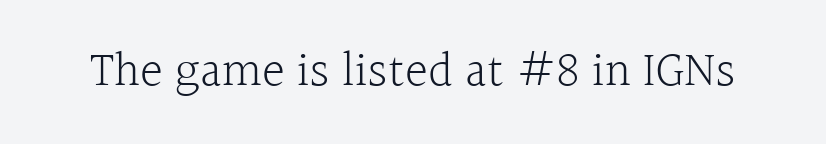
The image shows 49 px light serif type, upright; set normal letter spacing, not underlined; a medium x-height.
